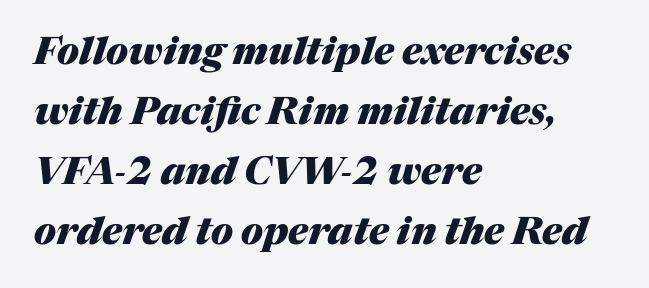
The image shows 38 px heavy type, italic (leaning right); set left-aligned, normal line spacing (1.58x), normal letter spacing, not underlined; medium stroke contrast and a medium x-height.
